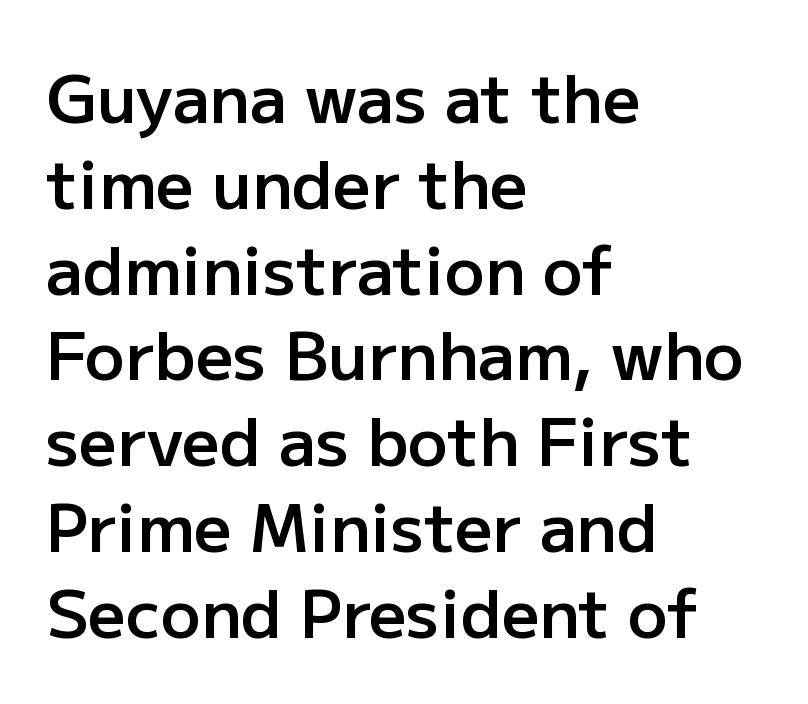
The image shows 66 px semibold sans-serif type, upright; set left-aligned, normal line spacing (1.3x), normal letter spacing, not underlined; low stroke contrast and a medium x-height.
